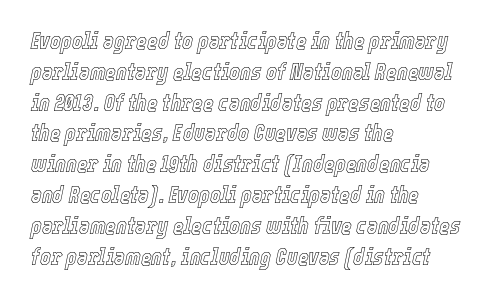
{"italic": "yes", "lean": "right", "slant_degrees": 12, "underline": "no", "align": "left", "line_spacing": "normal", "line_spacing_ratio": 1.34, "letter_spacing": "normal", "letter_spacing_em": 0.0, "glyph_px": 23}
